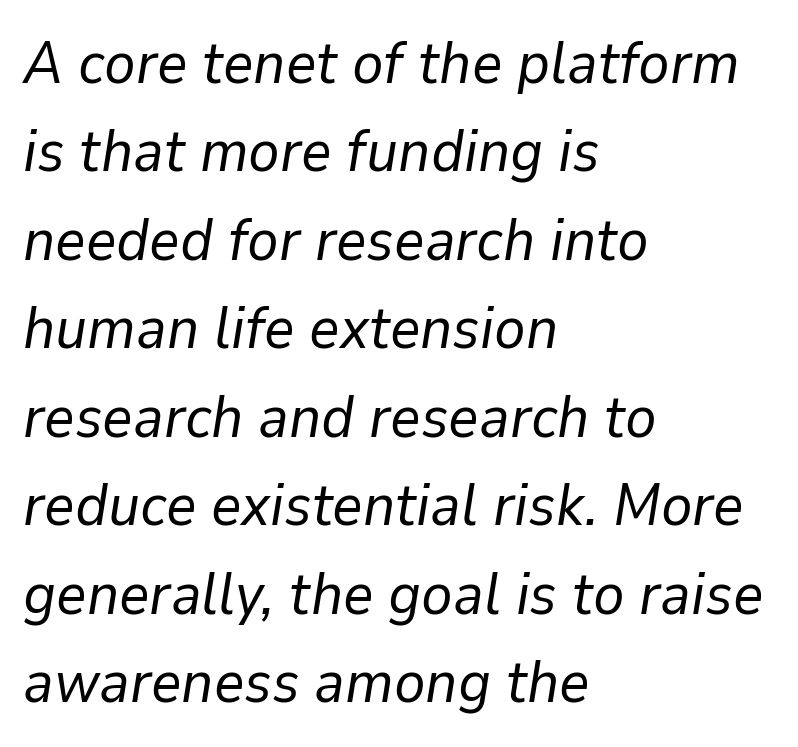
Standard letterfit; no display-style spreading of the glyphs. The space between consecutive lines is moderate. A typesetter would call this proportional, since set widths differ per character. The typeface has the unassuming heft of standard copy or less. These lines were composed using italics.
